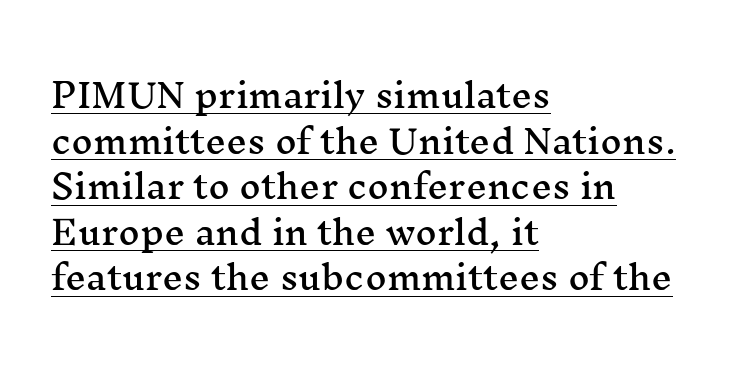
{"serif": "yes", "italic": "no", "width": "wide", "stroke_contrast": "medium", "x_height": "medium", "monospaced": "no", "underline": "yes", "align": "left", "line_spacing": "normal", "line_spacing_ratio": 1.38, "letter_spacing": "normal", "letter_spacing_em": 0.0, "glyph_px": 33}
